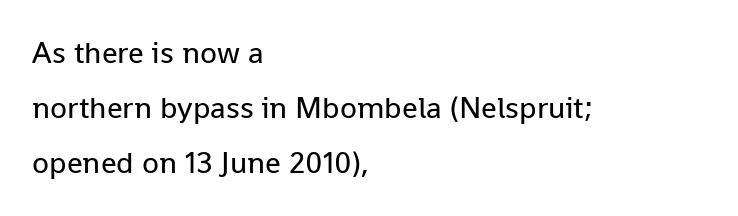
The weight would be labelled regular, book, light, or lighter still. Plain, unruled lines of type. The rag falls on the right side of this text block. Does the lettering tilt? It doesn't — this is upright. Observe the absence of serifs on each vertical stroke in this sample.
